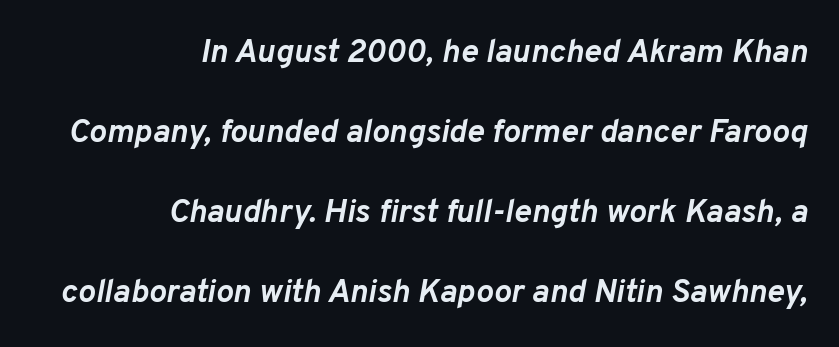
{"italic": "yes", "lean": "right", "slant_degrees": 10, "bold": "yes", "weight": "semibold", "width": "normal", "stroke_contrast": "low", "x_height": "medium", "monospaced": "no", "underline": "no", "align": "right", "line_spacing": "loose", "line_spacing_ratio": 2.42, "letter_spacing": "normal", "letter_spacing_em": 0.0, "glyph_px": 33}
